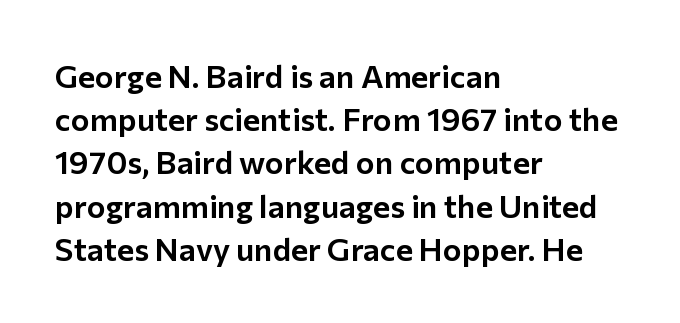
Q: Is the text italic (slanted)? A: No, it is upright.
Q: Is the typeface a serif or a sans-serif typeface? A: Sans-serif.
Q: Is the text underlined? A: No.
Q: How is the paragraph aligned? A: Left-aligned.
Q: Is the spacing between letters normal or unusually wide? A: Normal.
Q: Is the spacing between lines tight, normal or loose? A: Normal.
Q: Width (condensed, normal, or wide)? A: Normal.
Q: Stroke contrast? A: Low.
Q: x-height? A: Medium.
Q: Monospaced? A: No.
